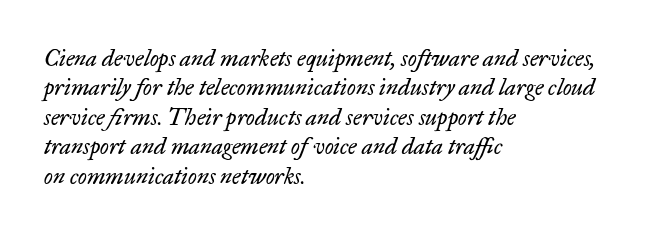
Q: Is the text bold? A: No.
Q: Is the text italic (slanted)? A: Yes, it leans right by about 17 degrees.
Q: Is the text underlined? A: No.
Q: How is the paragraph aligned? A: Left-aligned.
Q: Is the spacing between letters normal or unusually wide? A: Normal.
Q: Is the spacing between lines tight, normal or loose? A: Normal.
